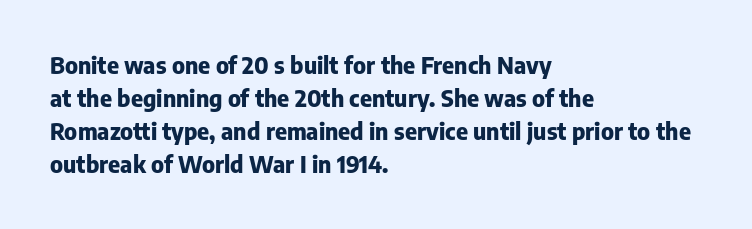
The gaps between neighbouring characters are ordinary and unremarkable. A dark, heavy texture on the line: the type is bold. Leftover space on each line is placed entirely after the last word. Reading down the column, the eye jumps a familiar distance to each next line. This is the regular roman posture of the typeface.
